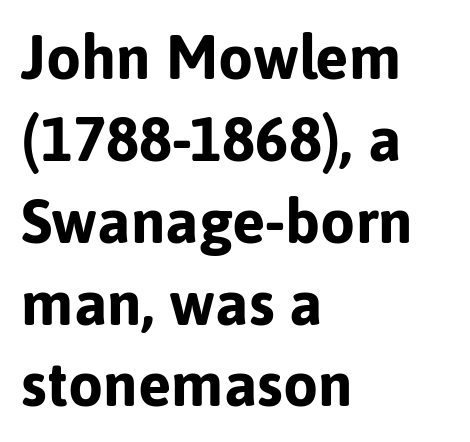
Q: Is the text bold? A: Yes.
Q: Is the text italic (slanted)? A: No, it is upright.
Q: Is the typeface a serif or a sans-serif typeface? A: Sans-serif.
Q: Is the text underlined? A: No.
Q: How is the paragraph aligned? A: Left-aligned.
Q: Is the spacing between letters normal or unusually wide? A: Normal.
Q: Is the spacing between lines tight, normal or loose? A: Normal.
Q: Width (condensed, normal, or wide)? A: Normal.
Q: Stroke contrast? A: Low.
Q: x-height? A: Medium.
Q: Monospaced? A: No.
